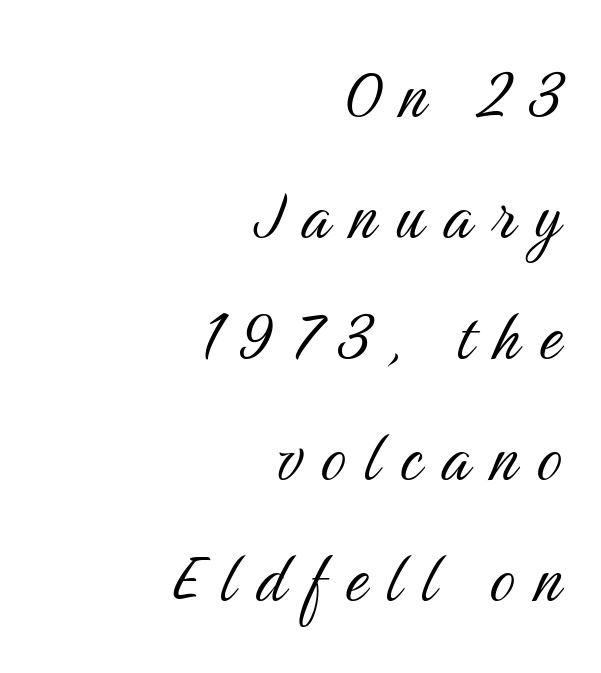
Q: Is the text bold? A: No.
Q: Is the text italic (slanted)? A: Yes.
Q: Is the typeface a serif or a sans-serif typeface? A: Sans-serif.
Q: Is the text underlined? A: No.
Q: How is the paragraph aligned? A: Right-aligned.
Q: Is the spacing between letters normal or unusually wide? A: Unusually wide.
Q: Is the spacing between lines tight, normal or loose? A: Normal.
Q: Width (condensed, normal, or wide)? A: Condensed.
Q: Stroke contrast? A: Medium.
Q: x-height? A: Medium.
Q: Monospaced? A: No.
